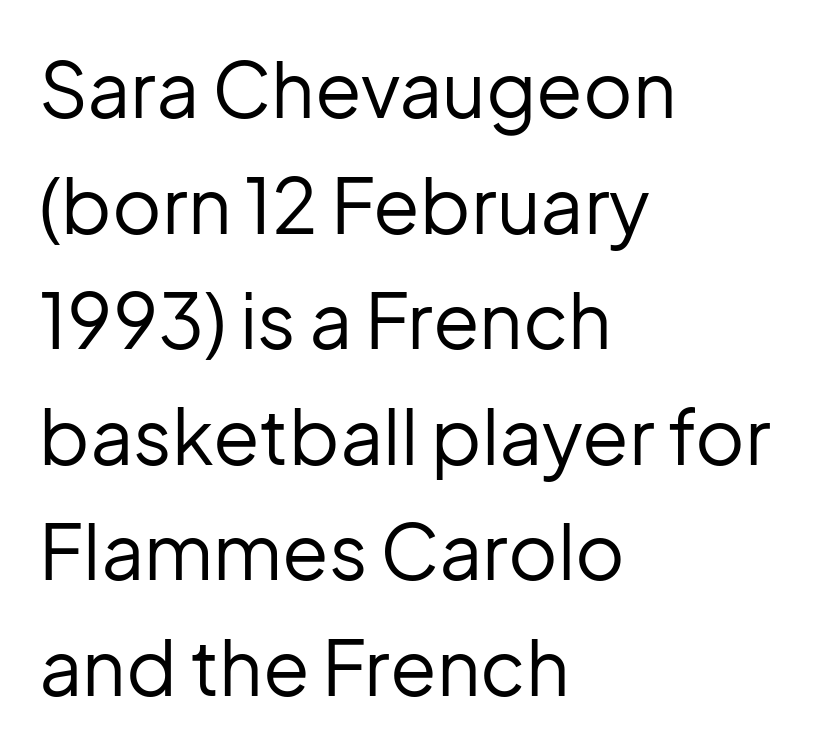
These lines sit exactly where default settings would place them. Classification — sans serif. These lines are rendered in a variable-pitch font. The compositor pushed each line to the left boundary.
